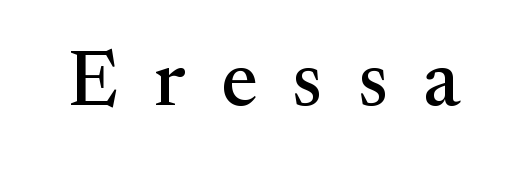
Q: Is the text italic (slanted)? A: No, it is upright.
Q: Is the typeface a serif or a sans-serif typeface? A: Serif.
Q: Is the text underlined? A: No.
Q: Is the spacing between letters normal or unusually wide? A: Unusually wide.
Q: Width (condensed, normal, or wide)? A: Normal.
Q: Stroke contrast? A: Medium.
Q: x-height? A: Medium.
Q: Monospaced? A: No.
